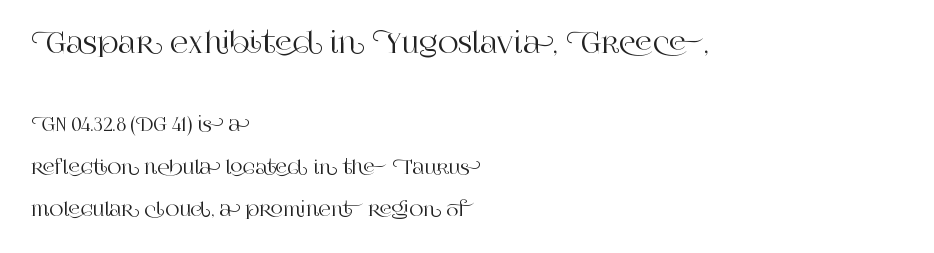
The image shows 28 px serif type, upright; set left-aligned, loose line spacing (2.24x), normal letter spacing, not underlined; the first (top) block is 1.47x larger; high stroke contrast and a large x-height.
